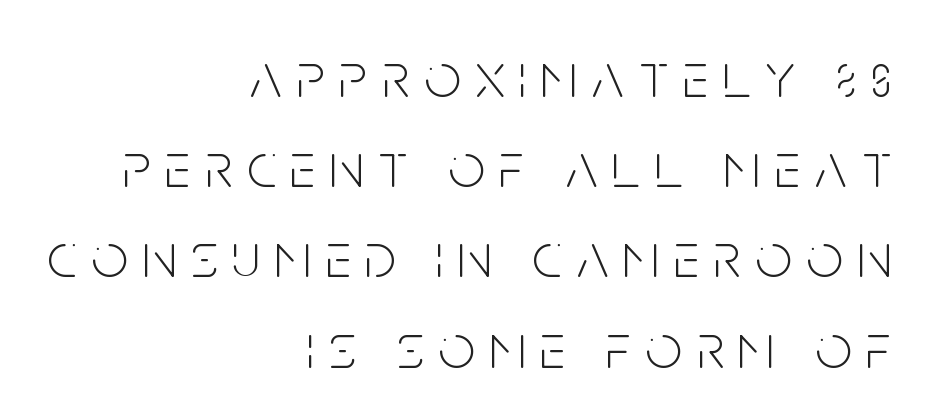
Q: Is the text bold? A: No.
Q: Is the text italic (slanted)? A: No, it is upright.
Q: Is the typeface a serif or a sans-serif typeface? A: Sans-serif.
Q: Is the text underlined? A: No.
Q: How is the paragraph aligned? A: Right-aligned.
Q: Is the spacing between letters normal or unusually wide? A: Unusually wide.
Q: Is the spacing between lines tight, normal or loose? A: Normal.
Q: Width (condensed, normal, or wide)? A: Condensed.
Q: Stroke contrast? A: Low.
Q: x-height? A: Large.
Q: Monospaced? A: No.
